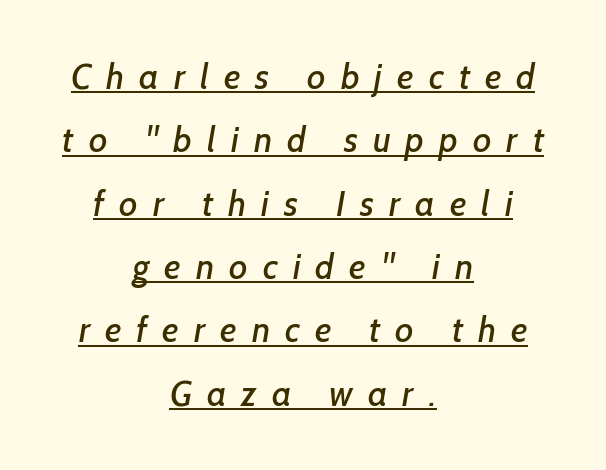
Q: Is the typeface a serif or a sans-serif typeface? A: Sans-serif.
Q: Is the text underlined? A: Yes.
Q: How is the paragraph aligned? A: Centered.
Q: Is the spacing between letters normal or unusually wide? A: Unusually wide.
Q: Width (condensed, normal, or wide)? A: Normal.
Q: Stroke contrast? A: Low.
Q: x-height? A: Medium.
Q: Monospaced? A: No.
